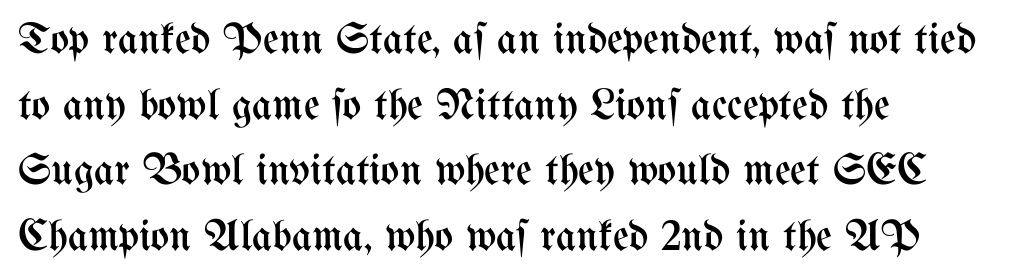
Q: Is the text bold? A: No.
Q: Is the text italic (slanted)? A: No, it is upright.
Q: Is the text underlined? A: No.
Q: How is the paragraph aligned? A: Left-aligned.
Q: Is the spacing between letters normal or unusually wide? A: Normal.
Q: Is the spacing between lines tight, normal or loose? A: Normal.
Q: Width (condensed, normal, or wide)? A: Condensed.
Q: Stroke contrast? A: Medium.
Q: x-height? A: Medium.
Q: Monospaced? A: No.
